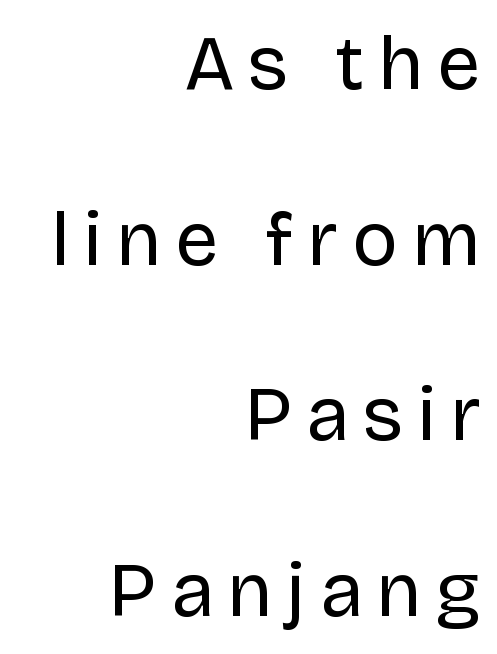
{"serif": "no", "italic": "no", "bold": "no", "weight": "regular", "width": "normal", "stroke_contrast": "low", "x_height": "large", "monospaced": "no", "underline": "no", "align": "right", "line_spacing": "loose", "line_spacing_ratio": 2.28, "glyph_px": 77}
